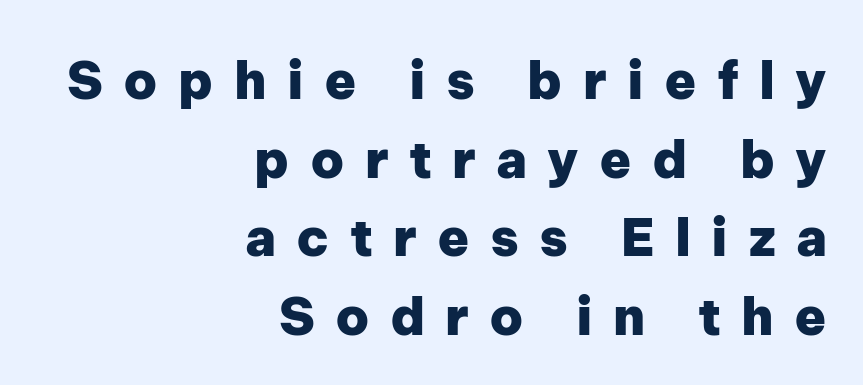
Are there feet on the stems? There aren't — it's a sans. Is this a fixed-width face? No — the glyphs have proportional, varying widths. Which margin do the lines hug? The right one — the left edge is uneven. Strokes here are thick enough to call this a true bold. Ordinary non-slanted type is in use.
